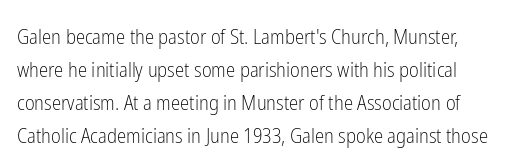
The image shows 21 px text type, upright; set normal line spacing (1.57x), normal letter spacing, not underlined.
